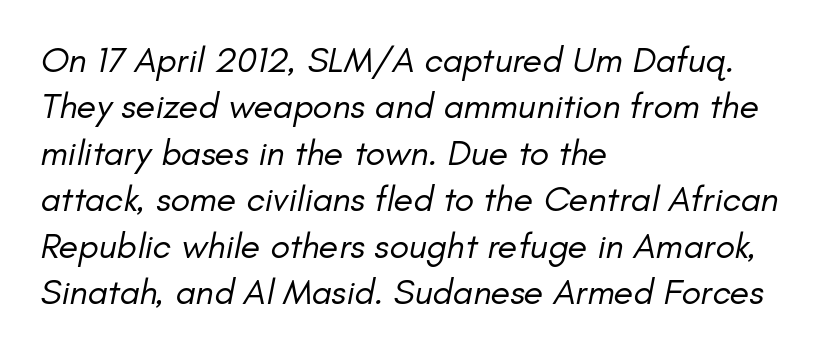
The passage is arranged the way most books set body copy — flush left. These lines are rendered in a variable-pitch font. The words here are not underlined. No chunkiness to these letters — they're not bold. If you drew a line through each stem, it would be angled.
